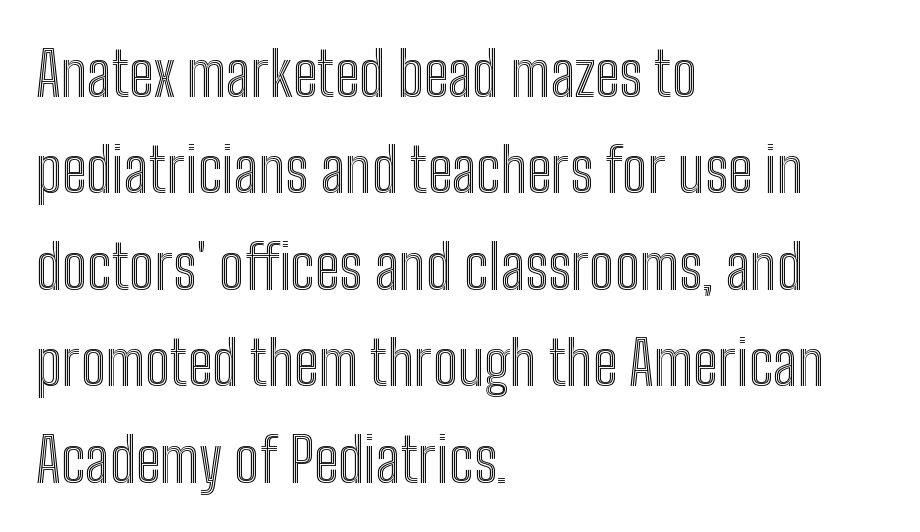
One-word summary of the alignment: left. You could call the tracking neutral — neither tight nor loose. Style check: upright. Each letter keeps its own natural width here, so spacing adapts to shape. Whoever set this chose a conventional vertical rhythm. Rule under the text: the space is simply empty.
